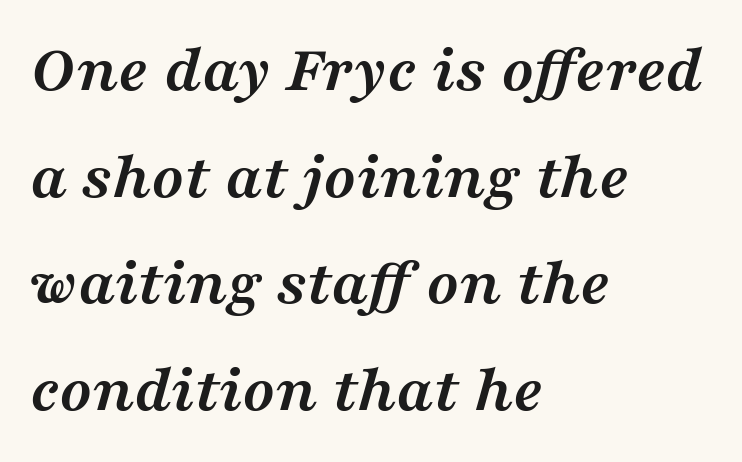
Q: Is the text bold? A: Yes.
Q: Is the text italic (slanted)? A: Yes, it leans right by about 16 degrees.
Q: Is the typeface a serif or a sans-serif typeface? A: Serif.
Q: Is the text underlined? A: No.
Q: How is the paragraph aligned? A: Left-aligned.
Q: Is the spacing between letters normal or unusually wide? A: Normal.
Q: Is the spacing between lines tight, normal or loose? A: Normal.
Q: Width (condensed, normal, or wide)? A: Wide.
Q: Stroke contrast? A: Medium.
Q: x-height? A: Medium.
Q: Monospaced? A: No.
